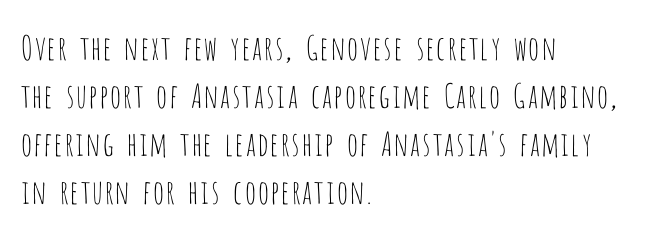
Tracking value appears to be zero — textbook default spacing. Are there feet on the stems? There aren't — it's a sans. Letters have the restrained weight of plain body copy at most. Left-aligned paragraph, ragged on the right.
